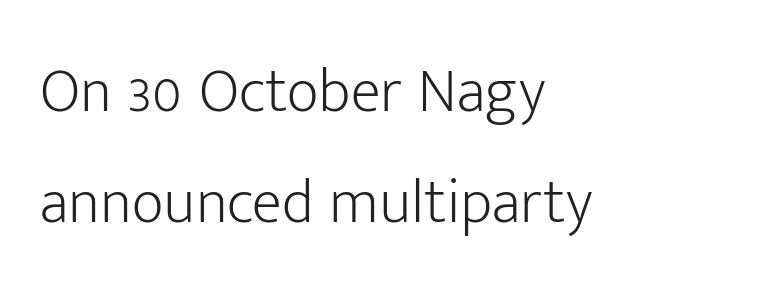
Q: Is the text bold? A: No.
Q: Is the text italic (slanted)? A: No, it is upright.
Q: Is the typeface a serif or a sans-serif typeface? A: Sans-serif.
Q: Is the text underlined? A: No.
Q: How is the paragraph aligned? A: Left-aligned.
Q: Is the spacing between letters normal or unusually wide? A: Normal.
Q: Width (condensed, normal, or wide)? A: Normal.
Q: Stroke contrast? A: Low.
Q: x-height? A: Medium.
Q: Monospaced? A: No.
